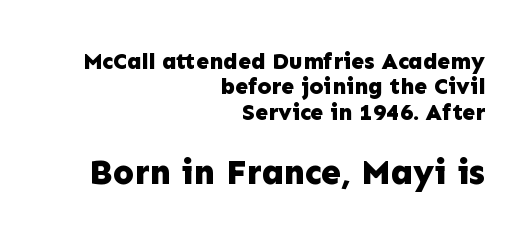
As a designer I'd log this as weight 700, bold. Proportional: the letters do not fall into vertical columns. The face used here appears at its bigger size in the lower chunk. The font's upright variant was chosen for this text. Only glyphs here, with clear space below each row. The type family on display is of the sans-serif kind.
